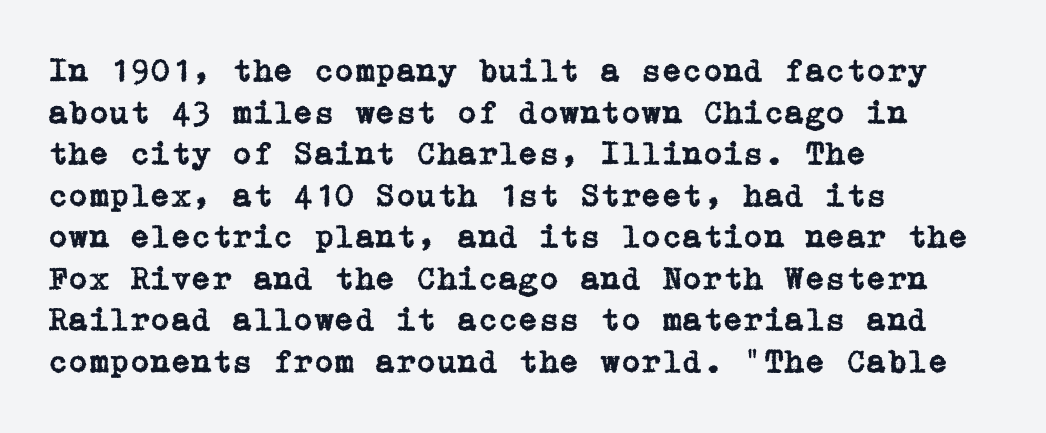
The image shows 33 px serif type, upright; set left-aligned, normal line spacing (1.26x), normal letter spacing, not underlined; low stroke contrast and a medium x-height.
